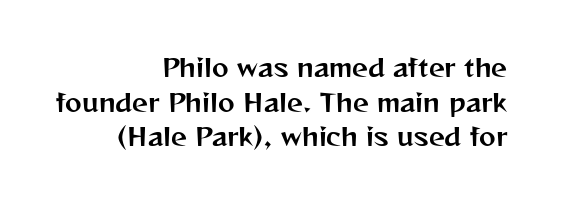
Q: Is the text italic (slanted)? A: No, it is upright.
Q: Is the text underlined? A: No.
Q: How is the paragraph aligned? A: Right-aligned.
Q: Is the spacing between letters normal or unusually wide? A: Normal.
Q: Is the spacing between lines tight, normal or loose? A: Normal.
